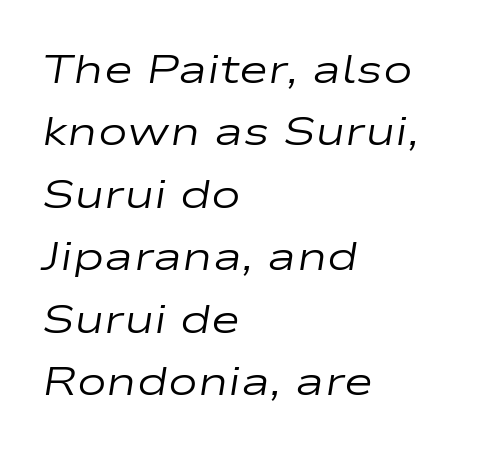
{"italic": "yes", "lean": "right", "slant_degrees": 9, "bold": "no", "weight": "regular", "width": "wide", "stroke_contrast": "low", "x_height": "medium", "monospaced": "no", "underline": "no", "align": "left", "line_spacing": "normal", "line_spacing_ratio": 1.56, "letter_spacing": "normal", "letter_spacing_em": 0.0, "glyph_px": 40}
